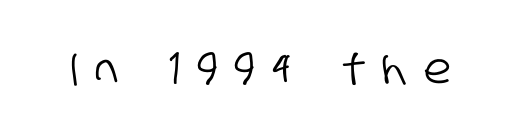
Q: Is the typeface a serif or a sans-serif typeface? A: Sans-serif.
Q: Is the text underlined? A: No.
Q: Is the spacing between letters normal or unusually wide? A: Unusually wide.
Q: Width (condensed, normal, or wide)? A: Condensed.
Q: Stroke contrast? A: Low.
Q: x-height? A: Large.
Q: Monospaced? A: No.
